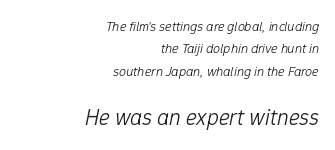
Q: Is the text bold? A: No.
Q: Is the text italic (slanted)? A: Yes, it leans right by about 12 degrees.
Q: Is the text underlined? A: No.
Q: How is the paragraph aligned? A: Right-aligned.
Q: Is the spacing between letters normal or unusually wide? A: Normal.
Q: Is the spacing between lines tight, normal or loose? A: Normal.
Q: Which block of text is set in a larger size, the first (top) or the second (bottom)? A: The second (bottom) one.
